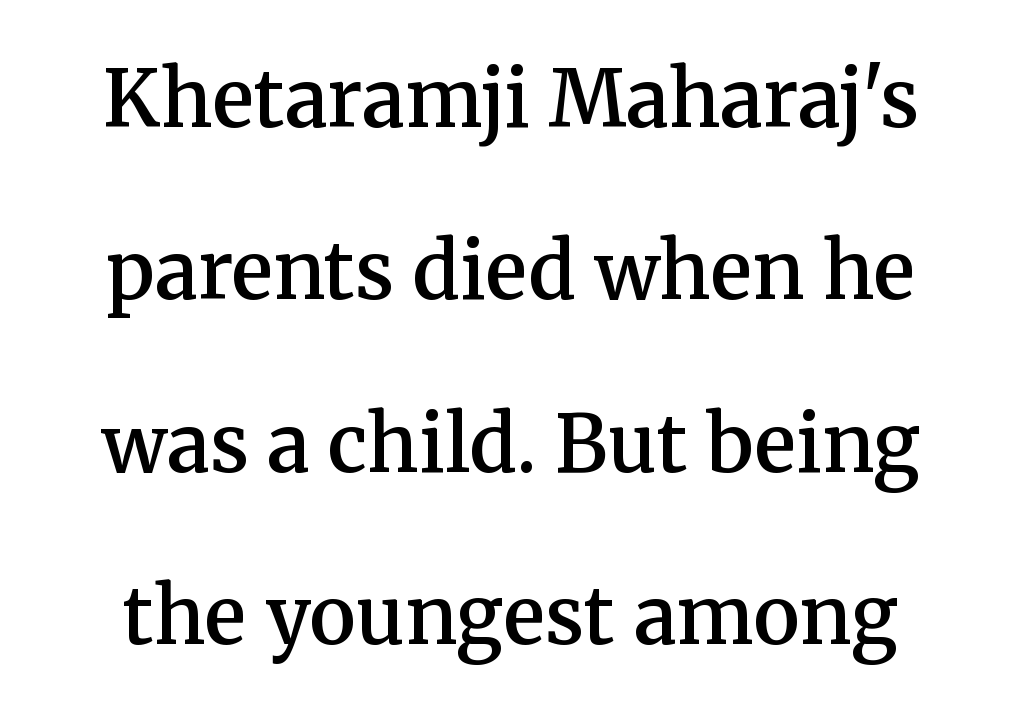
Vertically, the passage feels expansive, rows floating well apart. Caption: standard tracking, unaltered. Glance below the letters and you will spot only blank space. Looks like regular typesetting: each glyph gets only the width it needs.
